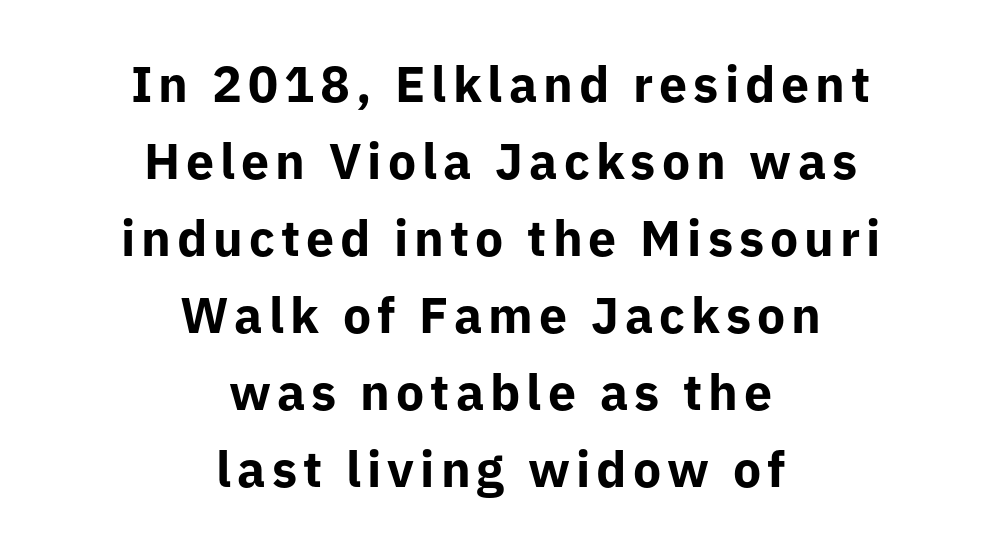
{"serif": "no", "italic": "no", "bold": "yes", "weight": "bold", "width": "normal", "stroke_contrast": "low", "x_height": "medium", "monospaced": "no", "underline": "no", "align": "center", "line_spacing": "normal", "line_spacing_ratio": 1.54, "glyph_px": 50}
